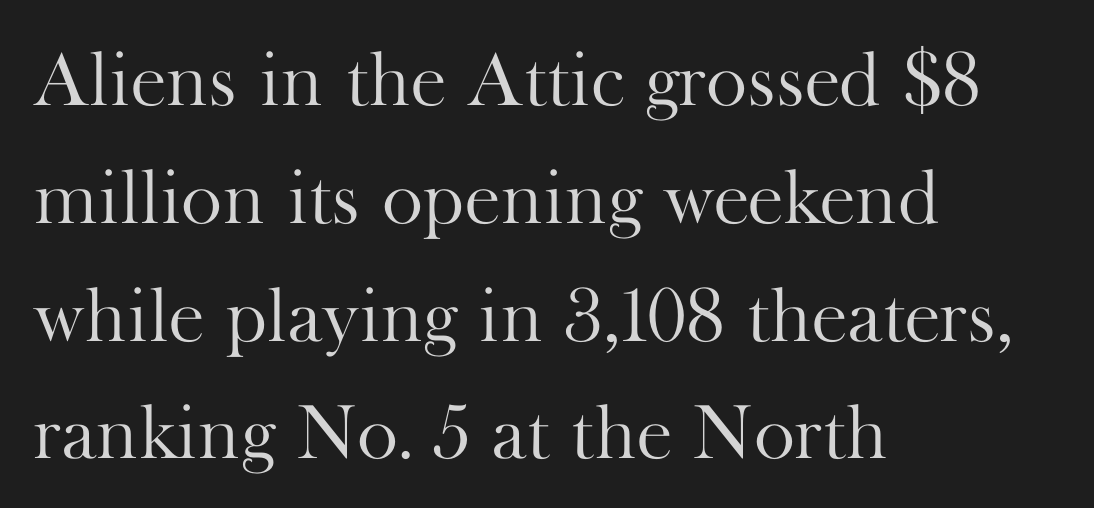
Q: Is the text bold? A: No.
Q: Is the text italic (slanted)? A: No, it is upright.
Q: Is the typeface a serif or a sans-serif typeface? A: Serif.
Q: Is the text underlined? A: No.
Q: How is the paragraph aligned? A: Left-aligned.
Q: Is the spacing between letters normal or unusually wide? A: Normal.
Q: Is the spacing between lines tight, normal or loose? A: Normal.
Q: Width (condensed, normal, or wide)? A: Normal.
Q: Stroke contrast? A: High.
Q: x-height? A: Small.
Q: Monospaced? A: No.
